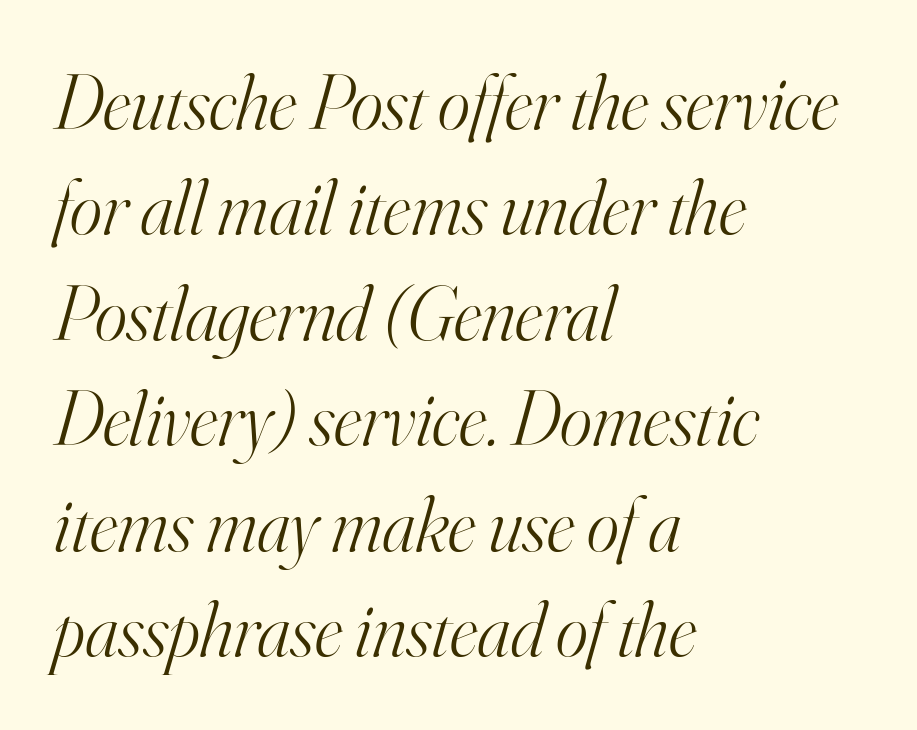
The rendering applies a slant to the glyphs. The type is set solid horizontally, with unmodified tracking. Casual observation: everything's shoved over to the left. The space beneath each line is pristine and unruled.
